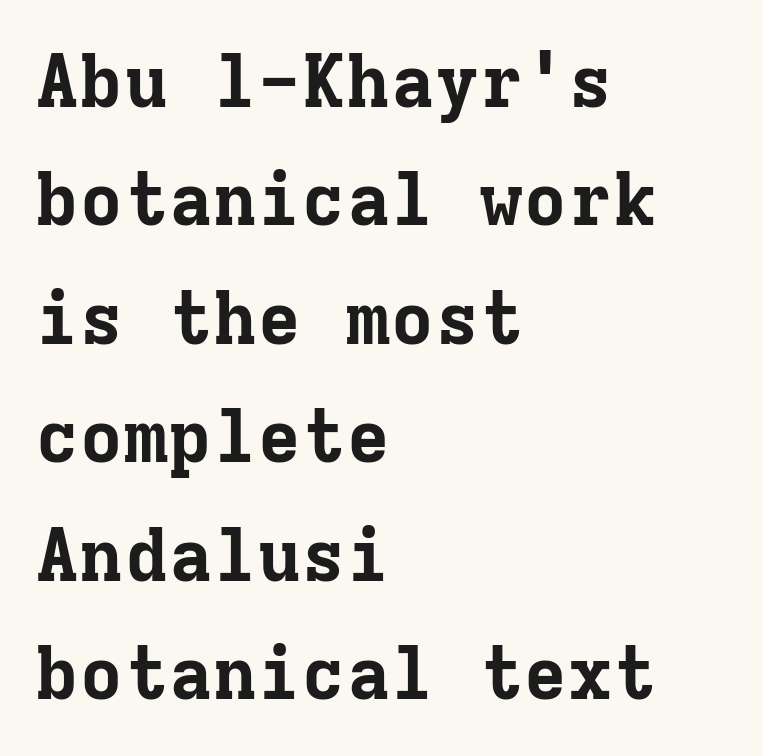
The image shows 74 px bold serif type, upright, monospaced; set left-aligned, normal line spacing (1.6x), normal letter spacing, not underlined; low stroke contrast and a medium x-height.
